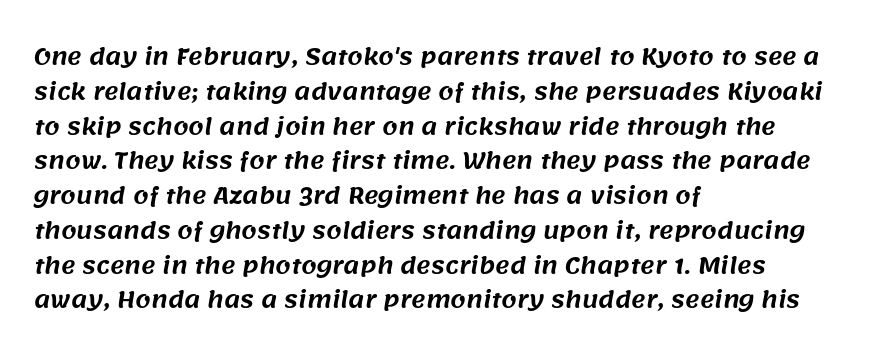
Check under the words: just untouched page. The rendering keeps characters at their native spacing. Successive baselines arrive at the customary interval. The typesetter chose a ragged-right arrangement here.
